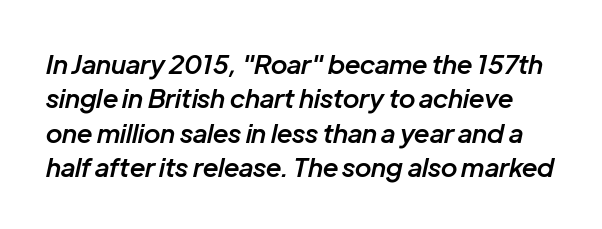
{"italic": "yes", "lean": "right", "slant_degrees": 12, "bold": "semi", "underline": "no", "line_spacing": "normal", "line_spacing_ratio": 1.32, "letter_spacing": "normal", "letter_spacing_em": 0.0, "glyph_px": 26}
